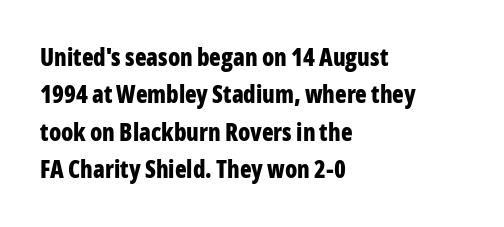
The image shows 24 px bold type, upright; set left-aligned, normal line spacing (1.56x), normal letter spacing, not underlined.
